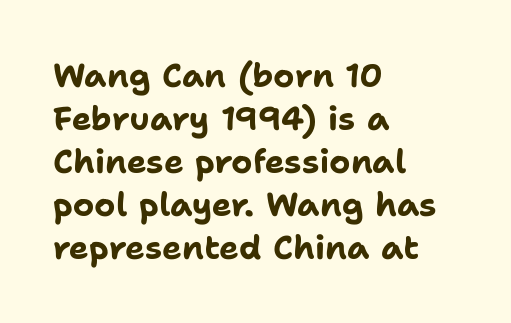
Q: Is the text bold? A: Yes.
Q: Is the text italic (slanted)? A: No, it is upright.
Q: Is the typeface a serif or a sans-serif typeface? A: Sans-serif.
Q: Is the text underlined? A: No.
Q: How is the paragraph aligned? A: Left-aligned.
Q: Is the spacing between letters normal or unusually wide? A: Normal.
Q: Is the spacing between lines tight, normal or loose? A: Normal.
Q: Width (condensed, normal, or wide)? A: Normal.
Q: Stroke contrast? A: Low.
Q: x-height? A: Medium.
Q: Monospaced? A: No.
